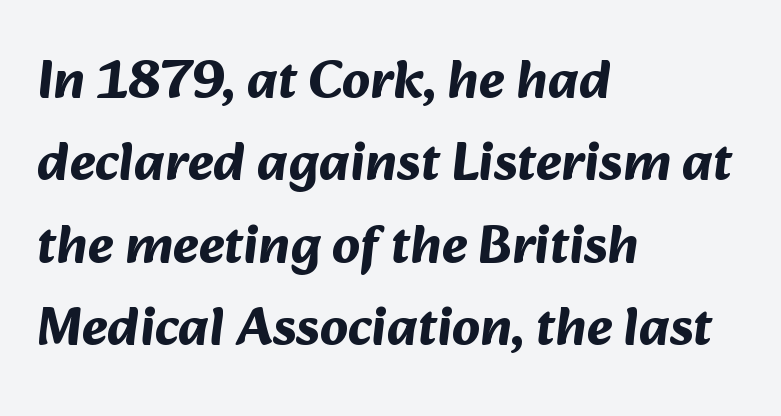
Rule under the text: the space is simply empty. Its strokes are broad and dark, the hallmark of bold type. Note: no serifs on the glyphs. The letters advance in unequal steps, a hallmark of proportional type.
